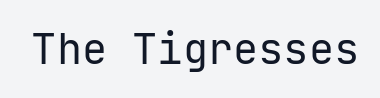
The glyphs in this specimen are sans serif. Here the glyphs are tracked normally, forming tight word shapes. The strip under each line holds only bare page. It's the straight-up-and-down kind of type.
